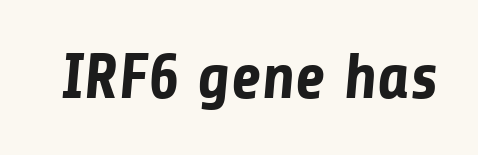
The image shows 64 px bold sans-serif type; set normal letter spacing, not underlined; low stroke contrast and a medium x-height.
